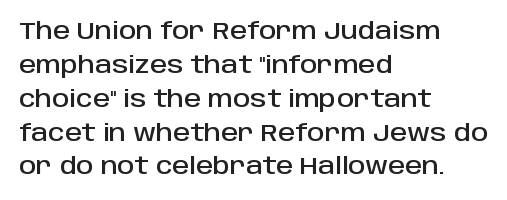
The image shows 24 px text type, upright; set left-aligned, normal line spacing (1.41x), normal letter spacing, not underlined.
